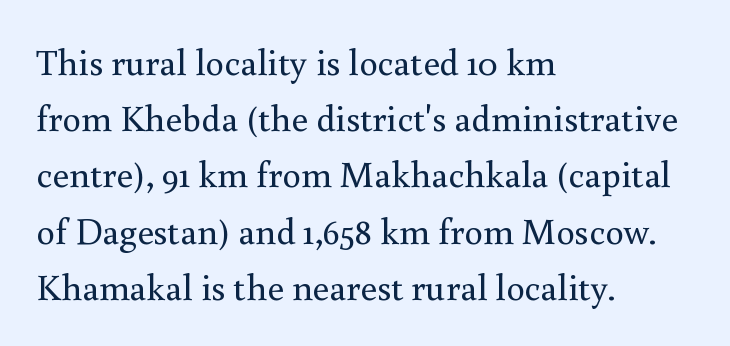
{"serif": "yes", "italic": "no", "bold": "no", "weight": "regular", "width": "normal", "stroke_contrast": "medium", "x_height": "small", "monospaced": "no", "underline": "no", "align": "left", "line_spacing": "normal", "line_spacing_ratio": 1.52, "letter_spacing": "normal", "letter_spacing_em": 0.0, "glyph_px": 37}
